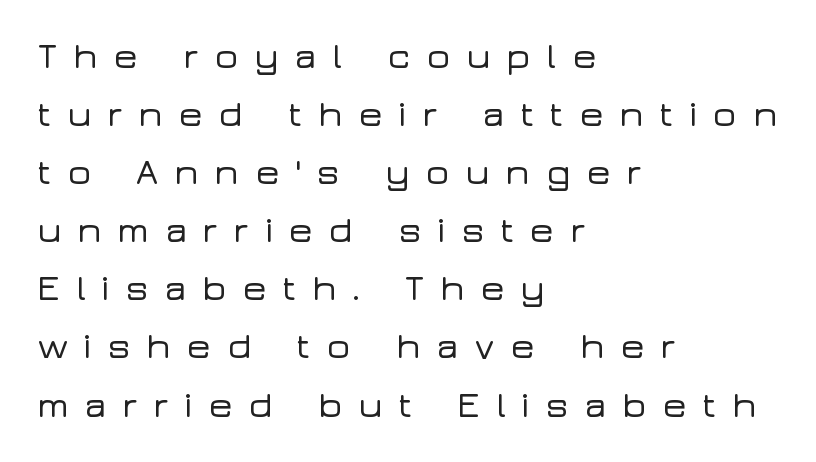
{"serif": "no", "italic": "no", "width": "wide", "stroke_contrast": "low", "x_height": "medium", "monospaced": "no", "underline": "no", "align": "left", "line_spacing": "normal", "line_spacing_ratio": 1.57, "letter_spacing": "wide", "letter_spacing_em": 0.4, "glyph_px": 37}
